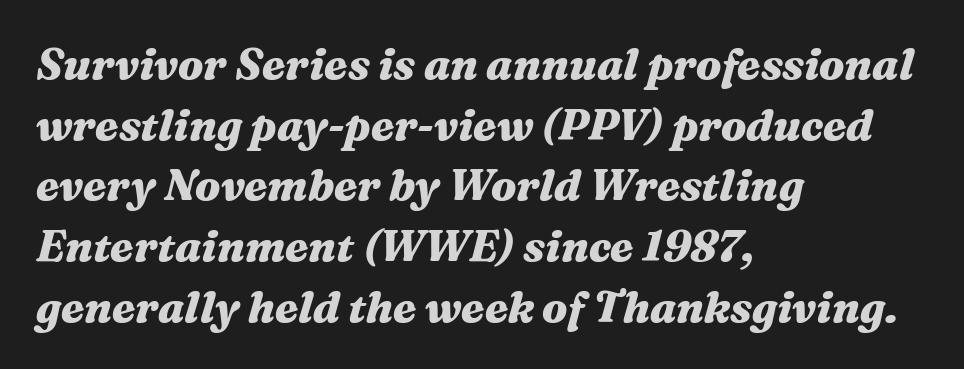
Glyph-to-glyph distance matches everyday printed text. The block of text has a typical density, with ordinary space between rows. Each glyph is drawn with heavy, bold strokes. This rendering uses left alignment, leaving the right contour irregular.
